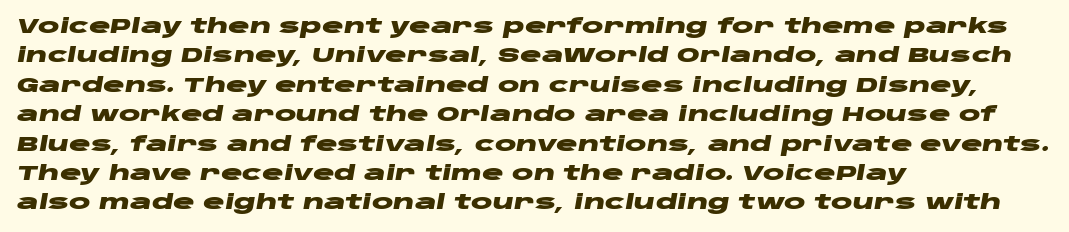
Students, note that the glyphs here touch the page at normal intervals. In CSS terms this would be text-align: left. If you drew a line through each stem, it would be angled. These lines sit exactly where default settings would place them. The baseline area is clear. Strong, thick strokes mark this as bold type.
